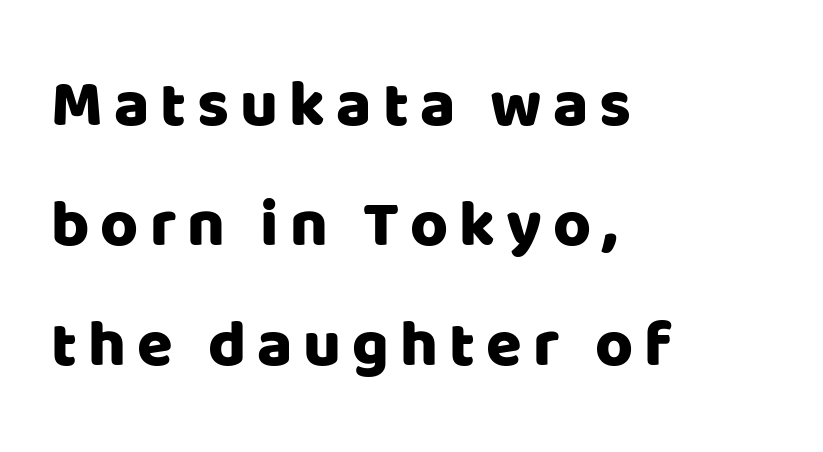
{"serif": "no", "italic": "no", "width": "normal", "stroke_contrast": "low", "x_height": "large", "monospaced": "no", "underline": "no", "align": "left", "line_spacing_ratio": 1.85, "glyph_px": 65}
